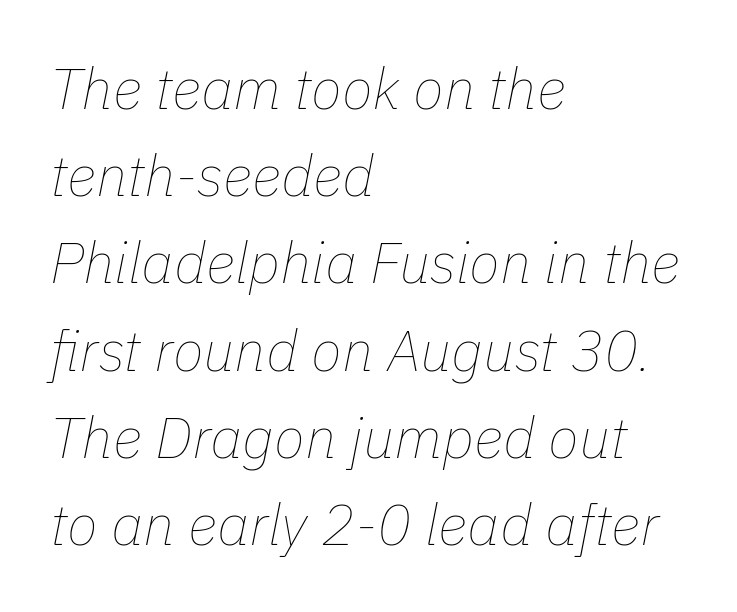
What stands out about the letter spacing? Nothing — it is the standard amount. The font is comparable to plain body text, perhaps lighter. The passage shown is typed in a proportional face where columns would drift. Normally led — the rows are evenly, conventionally spaced.
